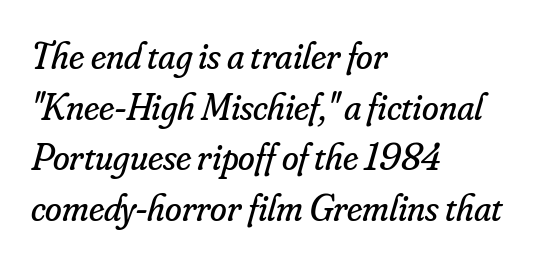
The image shows 38 px regular-weight serif type, italic (leaning right); set left-aligned, normal line spacing (1.33x), normal letter spacing, not underlined; low stroke contrast and a small x-height.
